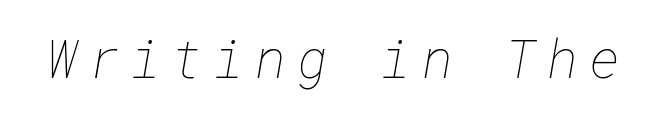
Q: Is the text bold? A: No.
Q: Is the text underlined? A: No.
Q: Is the spacing between letters normal or unusually wide? A: Unusually wide.
Q: Width (condensed, normal, or wide)? A: Normal.
Q: Stroke contrast? A: Low.
Q: x-height? A: Medium.
